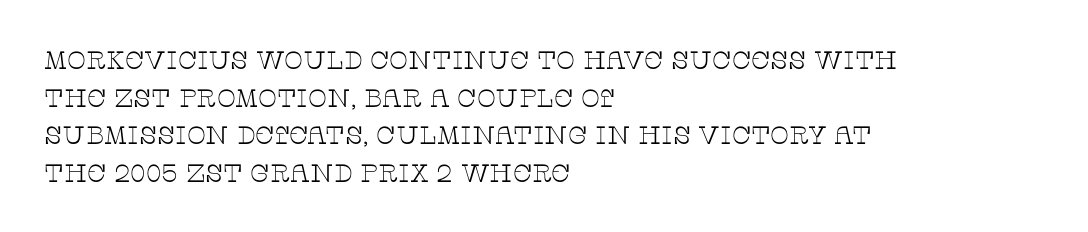
{"italic": "no", "bold": "no", "underline": "no", "align": "left", "line_spacing": "normal", "line_spacing_ratio": 1.51, "letter_spacing": "normal", "letter_spacing_em": 0.0, "glyph_px": 25}
